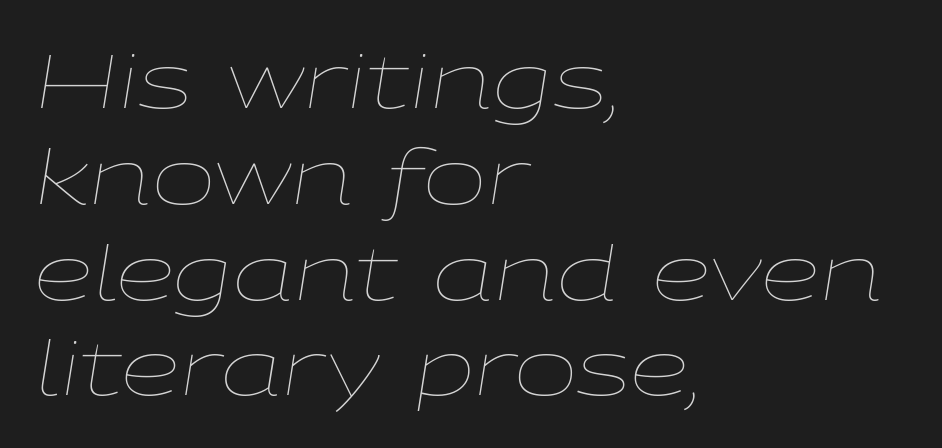
Each letter keeps its own natural width here, so spacing adapts to shape. Just letters on the line, the space beneath them empty. The passage shown has conventional tracking throughout. An italicized treatment has been applied to the whole sample. Line starts are locked; line ends wander.
